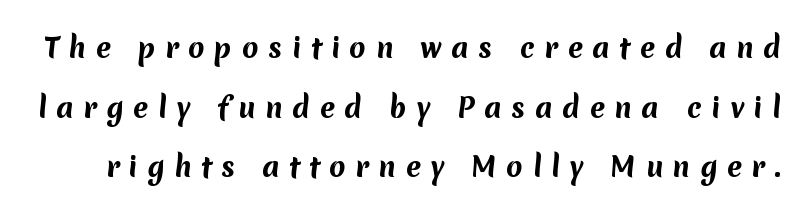
The glyphs have the mass of a bold cut. The block of text is sparse from top to bottom, with ample space between rows. The space beneath each line is pristine and unruled. The rendering inserts visible extra space after every character.
